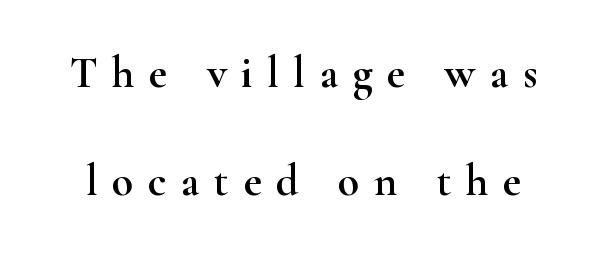
{"serif": "yes", "italic": "no", "width": "wide", "stroke_contrast": "high", "x_height": "small", "monospaced": "no", "underline": "no", "line_spacing": "loose", "line_spacing_ratio": 2.46, "letter_spacing": "wide", "letter_spacing_em": 0.33, "glyph_px": 44}
